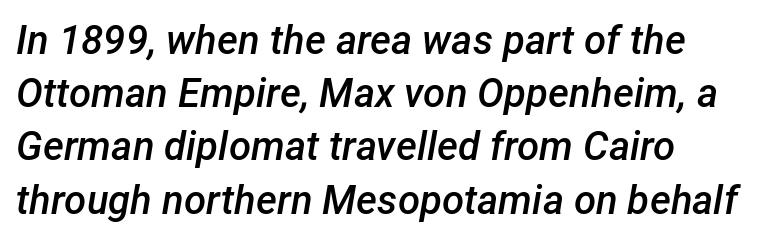
The letters are semibold — heavier than regular but short of a full bold. Plain, unruled lines of type. The font's italic variant was chosen for this text. One glance says typical: line gaps are just what's usual.
